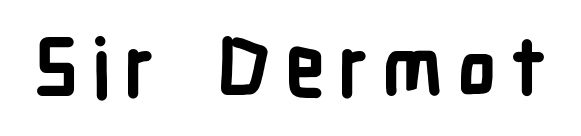
Q: Is the text bold? A: Yes.
Q: Is the text italic (slanted)? A: No, it is upright.
Q: Is the typeface a serif or a sans-serif typeface? A: Sans-serif.
Q: Is the text underlined? A: No.
Q: Width (condensed, normal, or wide)? A: Condensed.
Q: Stroke contrast? A: Low.
Q: x-height? A: Medium.
Q: Monospaced? A: No.
